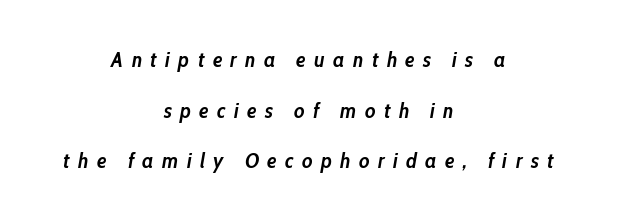
The image shows 21 px bold type, italic (leaning right); set centered, loose line spacing (2.41x), unusually wide letter spacing (+0.4 em), not underlined.
